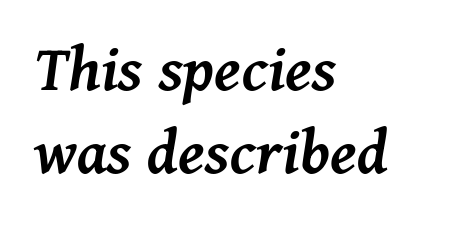
Looking at the ascenders, they clearly lean. Check the space under the baseline: it is left empty. Short note: letters normally spaced. Emphasis by weight is partial: semibold. Think of a printed novel: that variable character pitch is what you see here.
